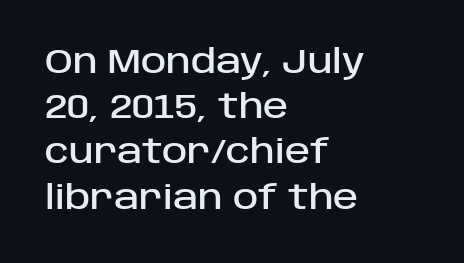
{"serif": "no", "italic": "no", "width": "normal", "stroke_contrast": "low", "x_height": "large", "monospaced": "no", "underline": "no", "align": "left", "line_spacing": "normal", "line_spacing_ratio": 1.33, "letter_spacing": "normal", "letter_spacing_em": 0.0, "glyph_px": 34}
